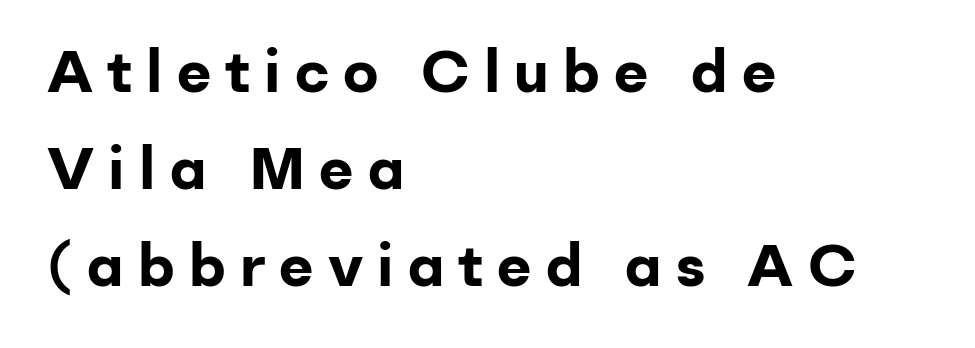
Display-style spreading of the glyphs; the letterfit is very open. The letters stand straight up with perfectly vertical stems. In terms of weight, the rendering is a true, heavy bold. Unmarked baselines from the first word to the last. This block has exactly the height ordinary leading produces. Teacher's note: observe the even left margin — that is flush-left alignment.
